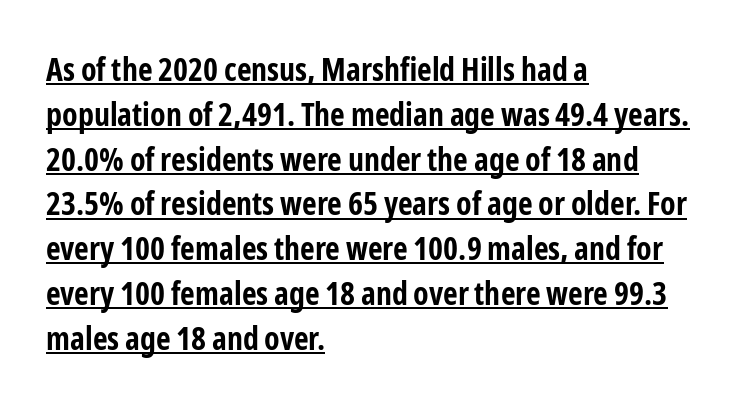
{"serif": "no", "italic": "no", "bold": "yes", "weight": "bold", "width": "condensed", "stroke_contrast": "low", "x_height": "medium", "monospaced": "no", "underline": "yes", "align": "left", "line_spacing": "normal", "line_spacing_ratio": 1.4, "letter_spacing": "normal", "letter_spacing_em": 0.0, "glyph_px": 32}
